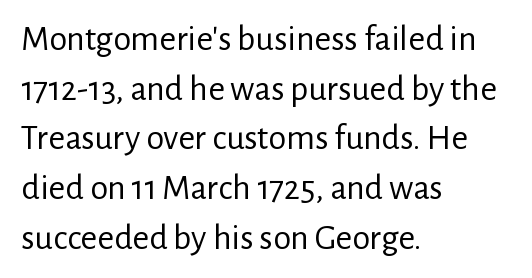
{"serif": "no", "italic": "no", "bold": "no", "weight": "regular", "width": "normal", "stroke_contrast": "low", "x_height": "medium", "monospaced": "no", "underline": "no", "align": "left", "line_spacing": "normal", "line_spacing_ratio": 1.38, "letter_spacing": "normal", "letter_spacing_em": 0.0, "glyph_px": 36}
